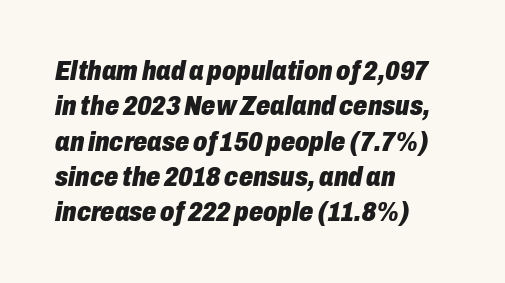
{"italic": "yes", "lean": "right", "slant_degrees": 10, "bold": "yes", "weight": "heavy", "width": "condensed", "stroke_contrast": "low", "x_height": "medium", "monospaced": "no", "underline": "no", "align": "left", "line_spacing": "normal", "line_spacing_ratio": 1.26, "letter_spacing": "normal", "letter_spacing_em": 0.0, "glyph_px": 28}
